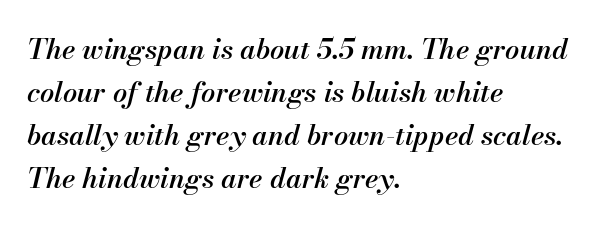
Alignment: flush left. Emphasis-style slanted type is in use. Check the space under the baseline: it is left empty. The space between consecutive lines is moderate. The gaps between neighbouring characters are ordinary and unremarkable. Each glyph is drawn with semibold strokes, heavier than normal yet not fully bold.
